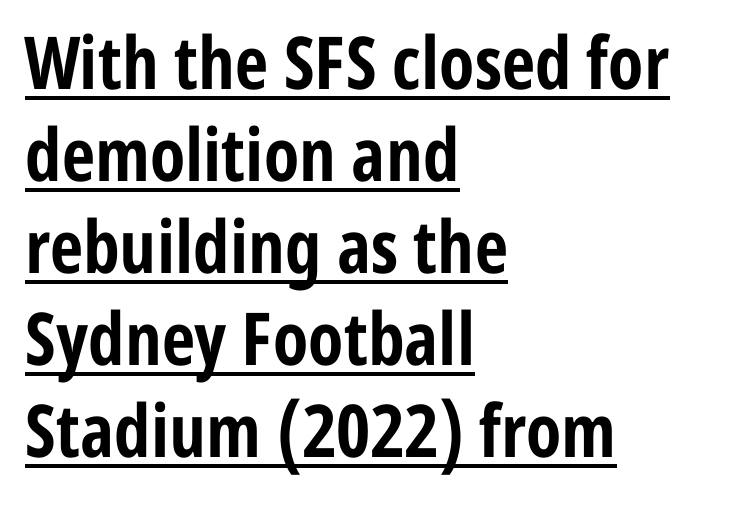
Q: Is the text bold? A: Yes.
Q: Is the text italic (slanted)? A: No, it is upright.
Q: Is the typeface a serif or a sans-serif typeface? A: Sans-serif.
Q: Is the text underlined? A: Yes.
Q: How is the paragraph aligned? A: Left-aligned.
Q: Is the spacing between letters normal or unusually wide? A: Normal.
Q: Is the spacing between lines tight, normal or loose? A: Normal.
Q: Width (condensed, normal, or wide)? A: Condensed.
Q: Stroke contrast? A: Low.
Q: x-height? A: Medium.
Q: Monospaced? A: No.
